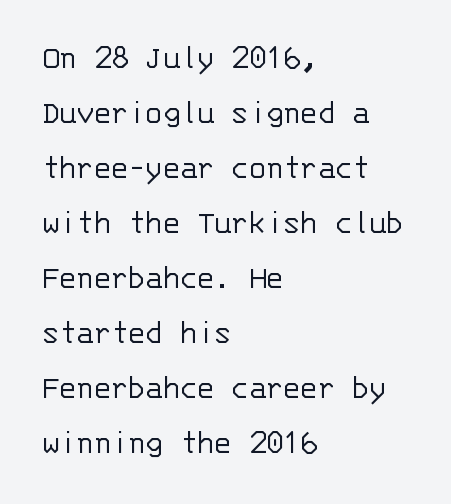
{"serif": "no", "italic": "no", "bold": "no", "weight": "light", "width": "normal", "stroke_contrast": "low", "x_height": "large", "monospaced": "yes", "underline": "no", "align": "left", "line_spacing": "normal", "line_spacing_ratio": 1.57, "letter_spacing": "normal", "letter_spacing_em": 0.0, "glyph_px": 35}
